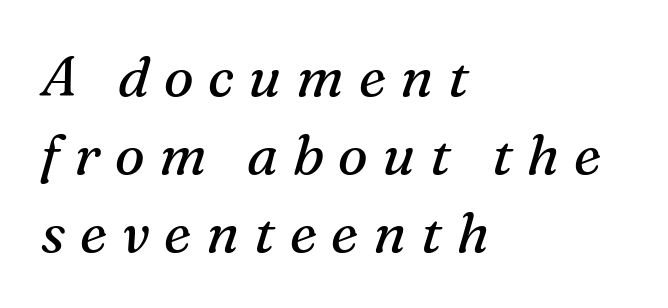
The image shows 56 px regular-weight serif type, italic (leaning right); set left-aligned, normal line spacing (1.39x), unusually wide letter spacing (+0.26 em), not underlined; medium stroke contrast and a medium x-height.
